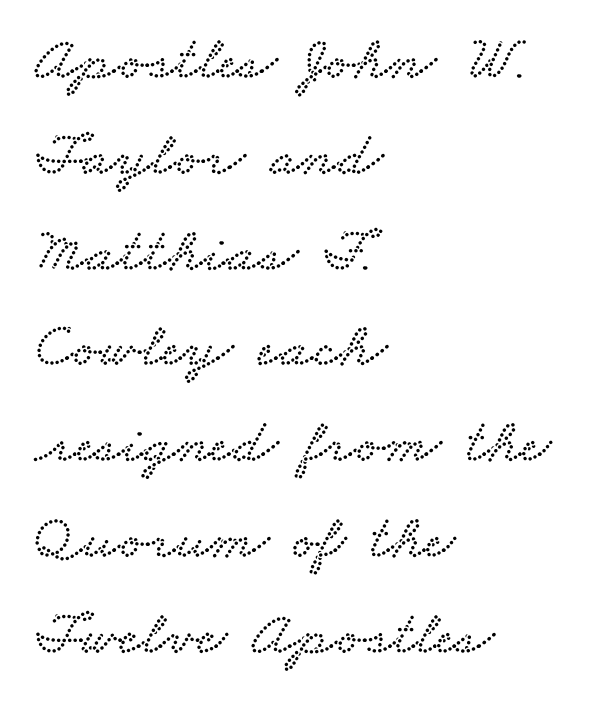
The rendering uses natural spacing where letterforms have individual widths. Serif or sans? Serif — the stroke terminals have little feet. The vertical gap from one line to the next is medium. These lines stack with their left ends in a neat column. Glance below the letters and you will spot only blank space. Compared with typical body copy, the letter spacing here is the same.
